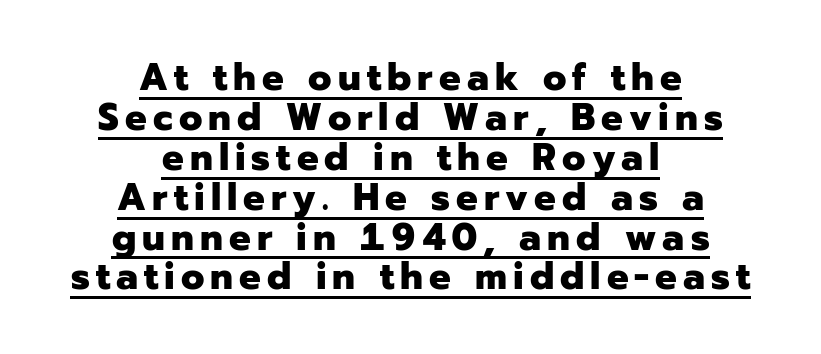
The image shows 38 px heavy sans-serif type, upright; set centered, tight line spacing (1.05x), underlined; low stroke contrast and a medium x-height.
